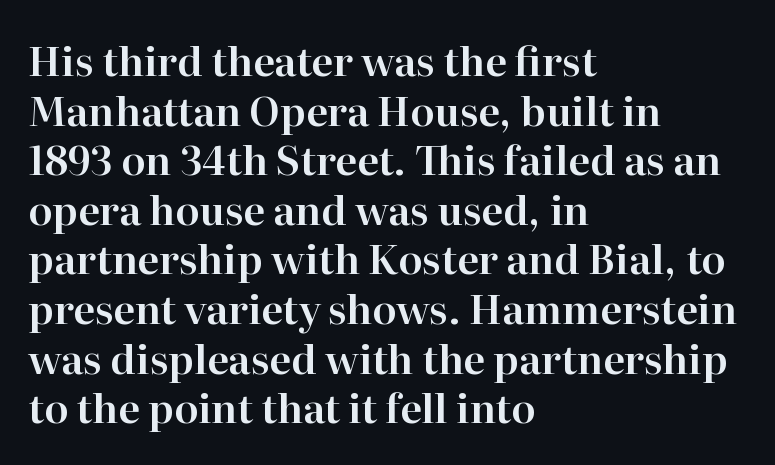
{"serif": "yes", "italic": "no", "width": "normal", "stroke_contrast": "high", "x_height": "medium", "monospaced": "no", "underline": "no", "align": "left", "line_spacing_ratio": 1.24, "letter_spacing": "normal", "letter_spacing_em": 0.0, "glyph_px": 40}
